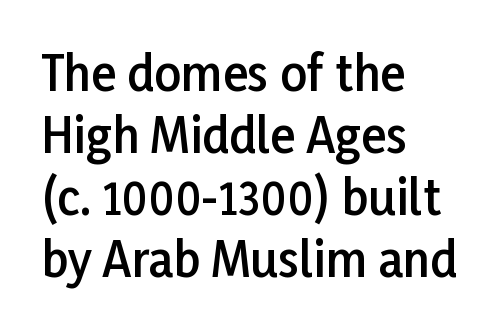
{"serif": "no", "italic": "no", "bold": "semi", "weight": "semibold", "width": "normal", "stroke_contrast": "low", "x_height": "medium", "monospaced": "no", "underline": "no", "align": "left", "line_spacing": "normal", "line_spacing_ratio": 1.32, "letter_spacing": "normal", "letter_spacing_em": 0.0, "glyph_px": 47}
